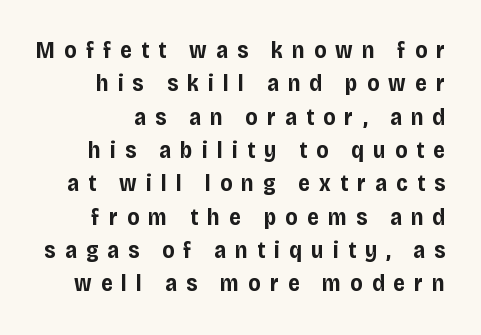
Q: Is the text bold? A: Yes.
Q: Is the text italic (slanted)? A: No, it is upright.
Q: Is the text underlined? A: No.
Q: Is the spacing between letters normal or unusually wide? A: Unusually wide.
Q: Is the spacing between lines tight, normal or loose? A: Normal.
